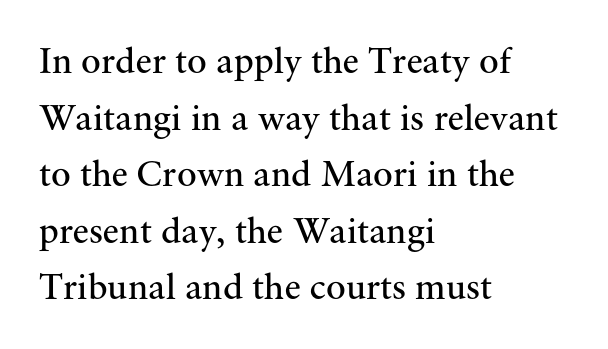
Q: Is the text bold? A: No.
Q: Is the text italic (slanted)? A: No, it is upright.
Q: Is the typeface a serif or a sans-serif typeface? A: Serif.
Q: Is the text underlined? A: No.
Q: How is the paragraph aligned? A: Left-aligned.
Q: Is the spacing between letters normal or unusually wide? A: Normal.
Q: Is the spacing between lines tight, normal or loose? A: Normal.
Q: Width (condensed, normal, or wide)? A: Normal.
Q: Stroke contrast? A: Medium.
Q: x-height? A: Small.
Q: Monospaced? A: No.
